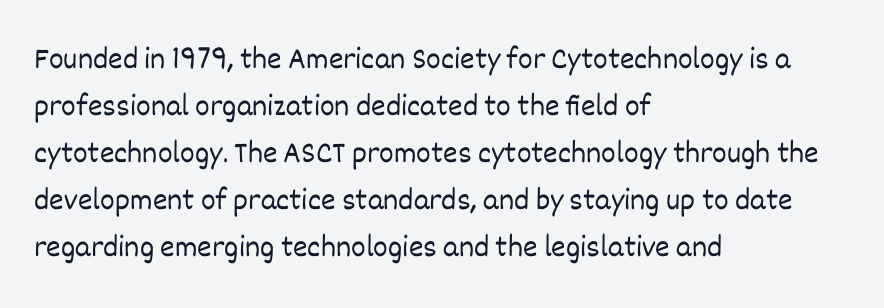
The gap between lines stays unmarked. This reads as an unemphasized weight, regular at the heaviest. Caption: multi-line text, flush left, ragged right. Nope, not italic — everything's standing straight.
